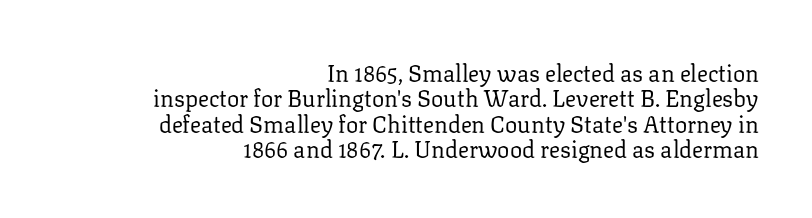
The image shows 23 px text type, upright; set right-aligned, tight line spacing (1.1x), normal letter spacing, not underlined.
